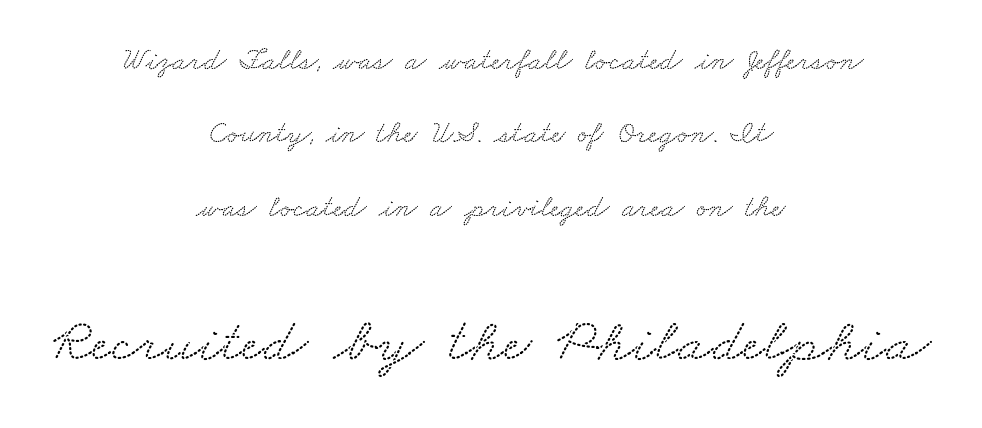
Q: Is the typeface a serif or a sans-serif typeface? A: Serif.
Q: Is the text underlined? A: No.
Q: How is the paragraph aligned? A: Centered.
Q: Is the spacing between letters normal or unusually wide? A: Normal.
Q: Is the spacing between lines tight, normal or loose? A: Loose.
Q: Which block of text is set in a larger size, the first (top) or the second (bottom)? A: The second (bottom) one.
Q: Width (condensed, normal, or wide)? A: Wide.
Q: Stroke contrast? A: Low.
Q: x-height? A: Small.
Q: Monospaced? A: No.
